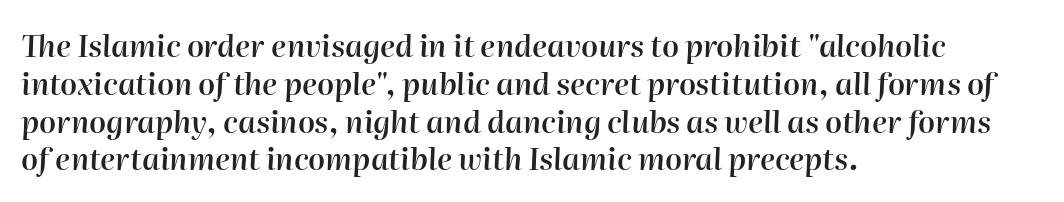
How are the letters spaced? Ordinarily, with no added tracking. Leftover space on each line is placed entirely after the last word. A fair bit of extra ink — the face is semibold, not bold. Nobody drew a line under any word here.
